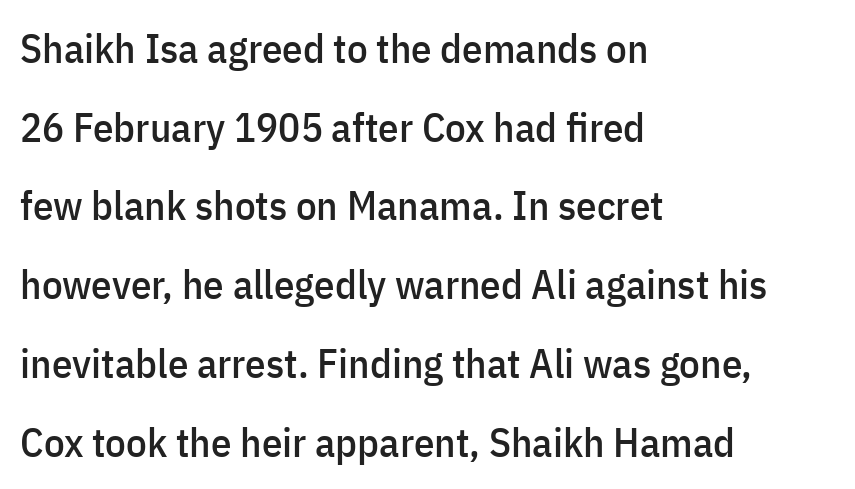
Q: Is the text italic (slanted)? A: No, it is upright.
Q: Is the typeface a serif or a sans-serif typeface? A: Sans-serif.
Q: Is the text underlined? A: No.
Q: How is the paragraph aligned? A: Left-aligned.
Q: Is the spacing between letters normal or unusually wide? A: Normal.
Q: Is the spacing between lines tight, normal or loose? A: Loose.
Q: Width (condensed, normal, or wide)? A: Condensed.
Q: Stroke contrast? A: Low.
Q: x-height? A: Medium.
Q: Monospaced? A: No.
